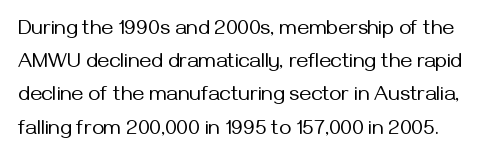
The letters look calm and open, with moderate or lighter stems. Ascenders rise straight up at ninety degrees. A typesetter would call this leading conventional body-copy spacing. Nothing unusual about the tracking: characters are spaced as the font intends. Anything drawn beneath the words? Only blank space.
